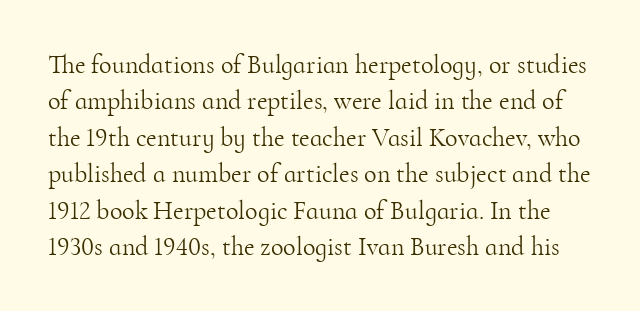
{"italic": "no", "bold": "no", "underline": "no", "line_spacing": "normal", "line_spacing_ratio": 1.4, "letter_spacing": "normal", "letter_spacing_em": 0.0, "glyph_px": 26}
